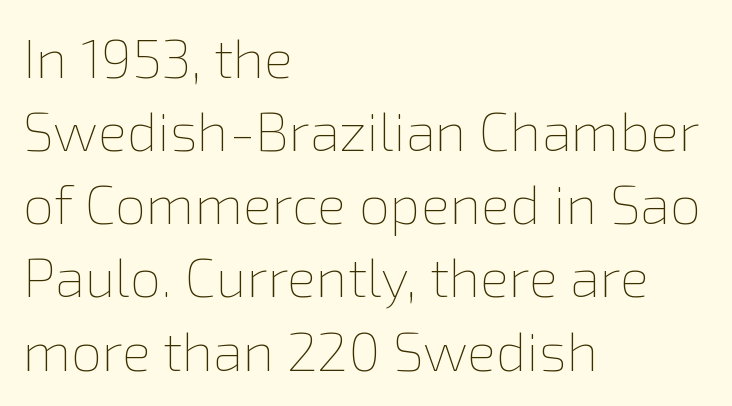
{"italic": "no", "bold": "no", "weight": "thin", "width": "normal", "x_height": "medium", "monospaced": "no", "underline": "no", "align": "left", "line_spacing": "normal", "line_spacing_ratio": 1.33, "letter_spacing": "normal", "letter_spacing_em": 0.0, "glyph_px": 55}
